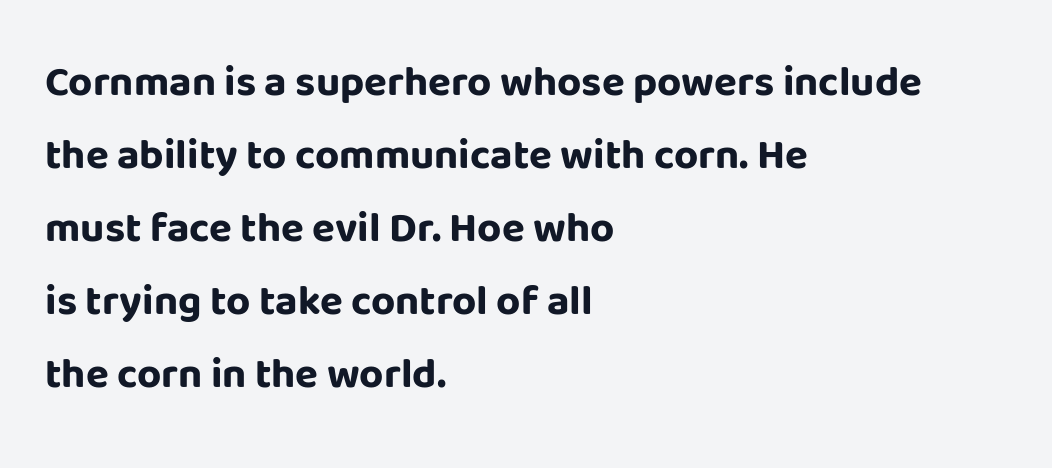
In terms of posture, this sample is upright. Check the space under the baseline: it is left empty. Heft: maximum for text — a bold. The glyphs in this specimen are sans serif. The horizontal fit of the characters is conventional and even. Is the block centered? No — it sits flush against the left margin.
